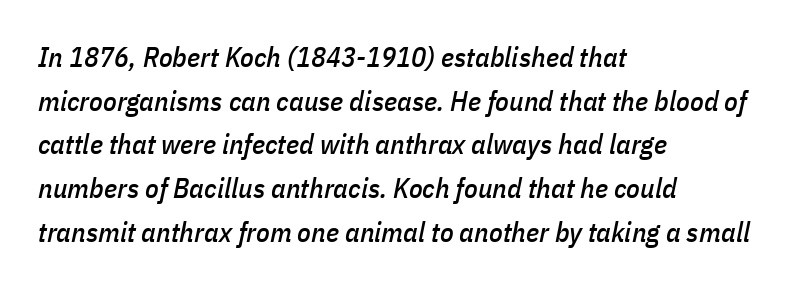
The image shows 28 px condensed type, italic (leaning right); set left-aligned, normal line spacing (1.56x), normal letter spacing, not underlined; low stroke contrast and a medium x-height.
